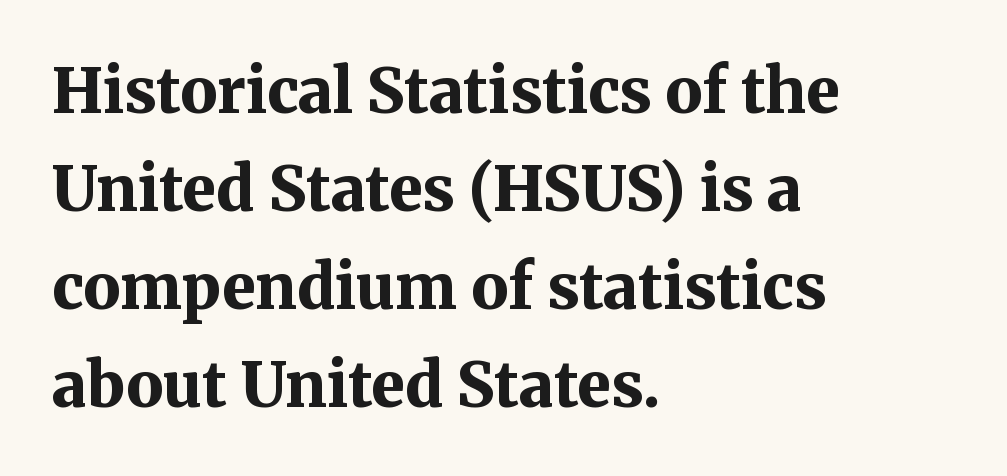
The image shows 62 px bold serif type, upright; set left-aligned, normal line spacing (1.58x), normal letter spacing, not underlined; medium stroke contrast and a medium x-height.
